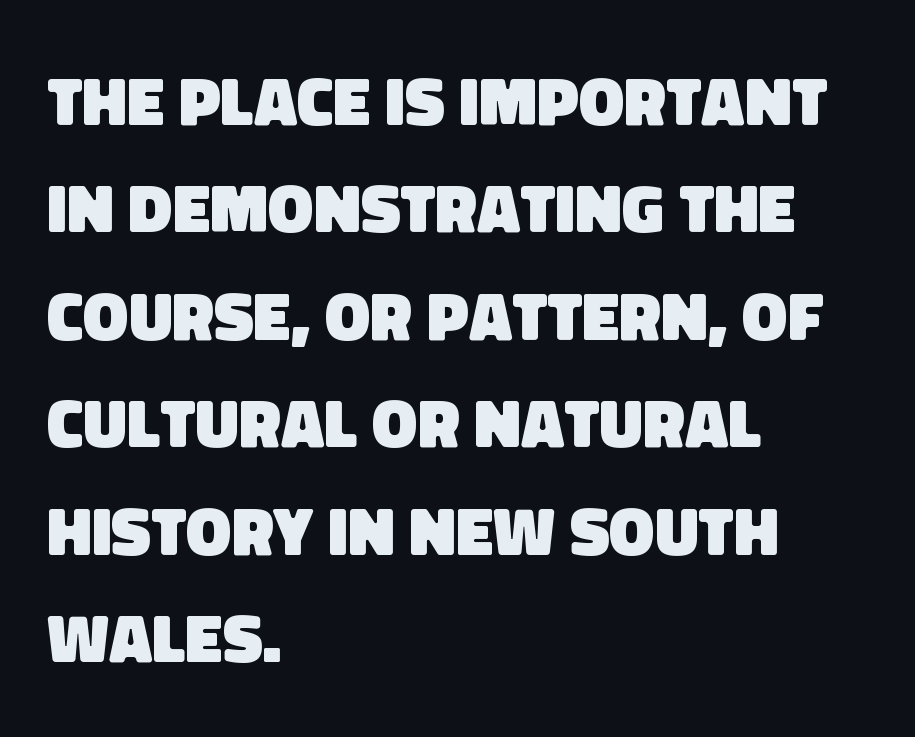
Q: Is the text bold? A: Yes.
Q: Is the typeface a serif or a sans-serif typeface? A: Sans-serif.
Q: Is the text underlined? A: No.
Q: How is the paragraph aligned? A: Left-aligned.
Q: Is the spacing between letters normal or unusually wide? A: Normal.
Q: Is the spacing between lines tight, normal or loose? A: Normal.
Q: Width (condensed, normal, or wide)? A: Normal.
Q: Stroke contrast? A: Low.
Q: x-height? A: Large.
Q: Monospaced? A: No.
